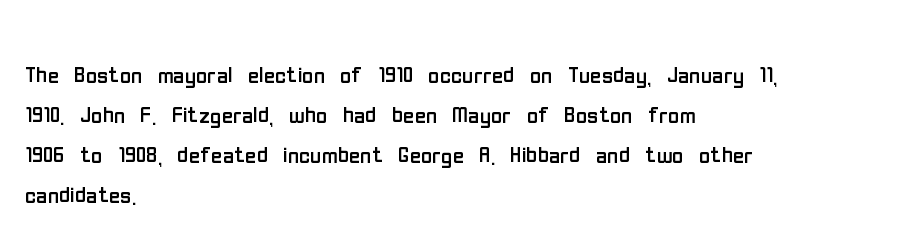
The image shows 31 px regular-weight, condensed sans-serif type, upright; set left-aligned, normal line spacing (1.29x), normal letter spacing, not underlined; low stroke contrast and a medium x-height.
